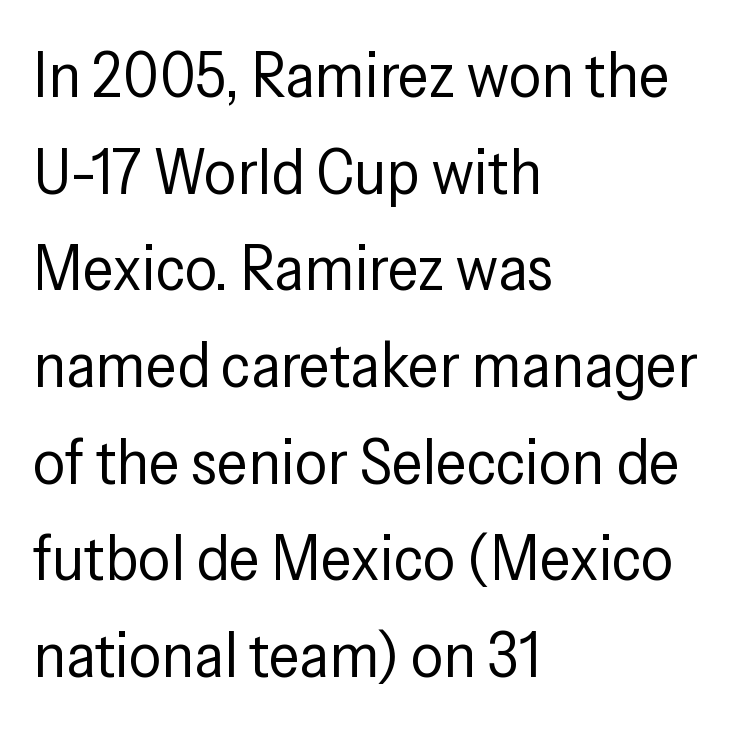
Q: Is the text bold? A: No.
Q: Is the text italic (slanted)? A: No, it is upright.
Q: Is the typeface a serif or a sans-serif typeface? A: Sans-serif.
Q: Is the text underlined? A: No.
Q: How is the paragraph aligned? A: Left-aligned.
Q: Is the spacing between letters normal or unusually wide? A: Normal.
Q: Is the spacing between lines tight, normal or loose? A: Normal.
Q: Width (condensed, normal, or wide)? A: Condensed.
Q: Stroke contrast? A: Low.
Q: x-height? A: Medium.
Q: Monospaced? A: No.
